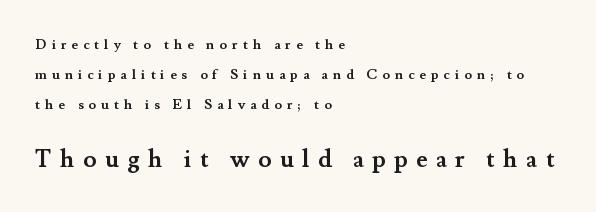
The face used here is rendered with a markedly widened letterfit. Which margin do the lines hug? The left one — the right edge is uneven. These lines stand farther apart than default settings would place them. A bare baseline throughout the passage. Characters remain perfectly vertical along every line. These lines carry a lot of weight — the face is fully bold.
